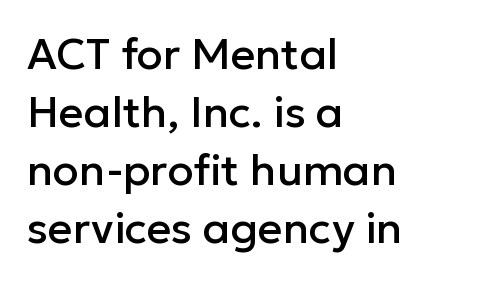
Q: Is the text italic (slanted)? A: No, it is upright.
Q: Is the typeface a serif or a sans-serif typeface? A: Sans-serif.
Q: Is the text underlined? A: No.
Q: How is the paragraph aligned? A: Left-aligned.
Q: Is the spacing between letters normal or unusually wide? A: Normal.
Q: Is the spacing between lines tight, normal or loose? A: Normal.
Q: Width (condensed, normal, or wide)? A: Normal.
Q: Stroke contrast? A: Low.
Q: x-height? A: Medium.
Q: Monospaced? A: No.
